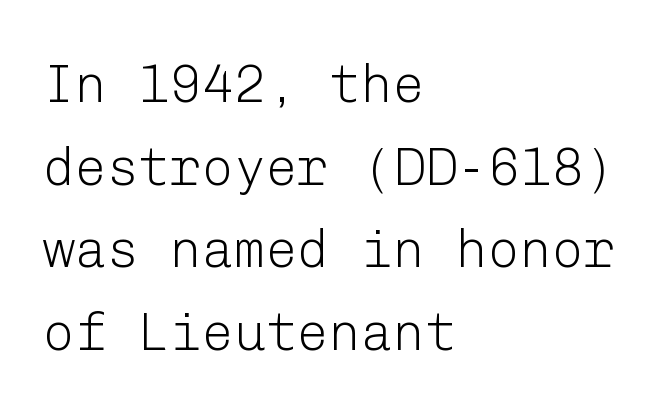
{"serif": "no", "italic": "no", "bold": "no", "weight": "light", "width": "normal", "stroke_contrast": "low", "x_height": "medium", "underline": "no", "align": "left", "line_spacing": "normal", "line_spacing_ratio": 1.56, "letter_spacing": "normal", "letter_spacing_em": 0.0, "glyph_px": 53}
